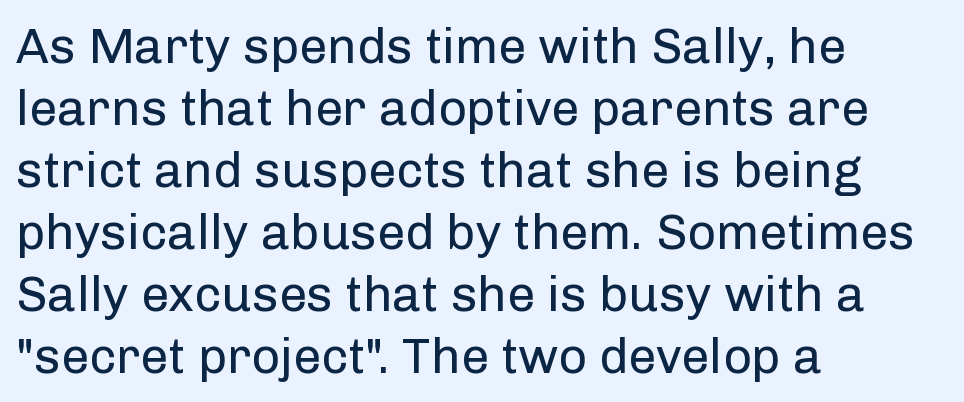
{"serif": "no", "italic": "no", "bold": "no", "weight": "regular", "width": "normal", "stroke_contrast": "low", "x_height": "medium", "monospaced": "no", "underline": "no", "align": "left", "line_spacing_ratio": 1.24, "letter_spacing": "normal", "letter_spacing_em": 0.0, "glyph_px": 50}
